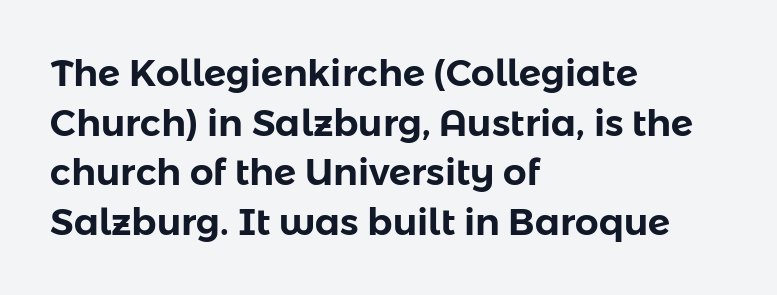
Examine the stroke ends and you'll find no serifs. Caption: standard tracking, unaltered. The ragged edge is on the right, which tells us the setting is flush left. Is there any slant? The stems are plumb. Regarding leading, the lines here are spaced in the standard way.
